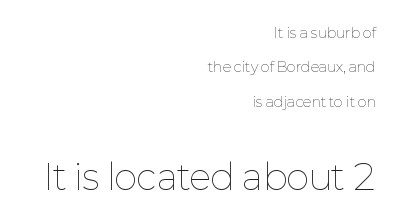
{"italic": "no", "bold": "no", "weight": "thin", "width": "normal", "stroke_contrast": "low", "x_height": "medium", "monospaced": "no", "underline": "no", "align": "right", "line_spacing": "loose", "line_spacing_ratio": 2.46, "letter_spacing": "normal", "letter_spacing_em": 0.0, "larger_block": "second", "size_ratio": 2.5, "glyph_px": 35}
